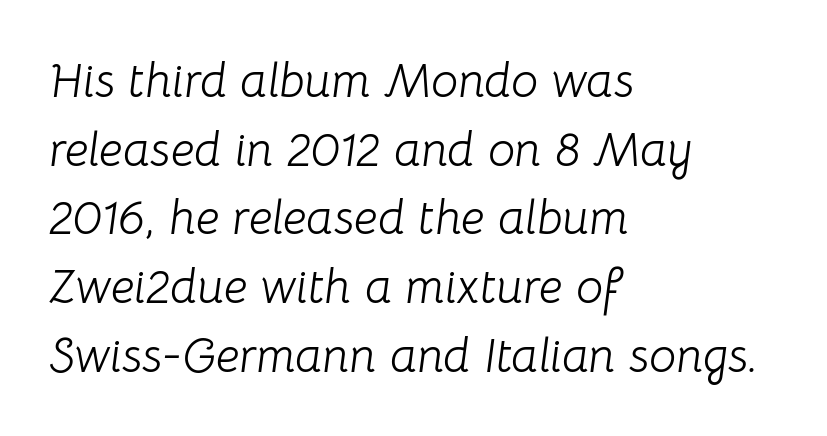
The image shows 48 px light type, italic (leaning right); set left-aligned, normal line spacing (1.43x), normal letter spacing, not underlined; low stroke contrast and a medium x-height.
